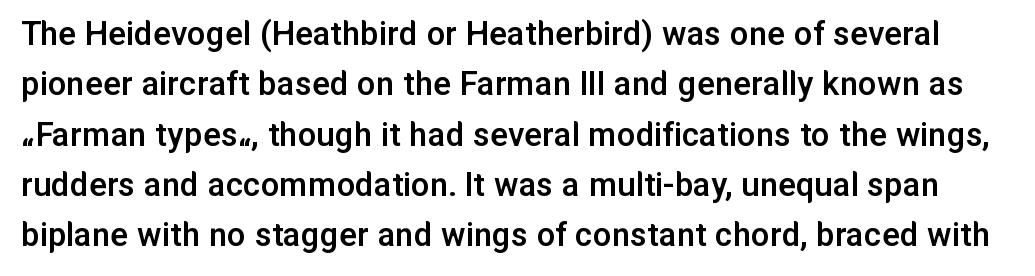
Q: Is the text bold? A: Semi-bold.
Q: Is the text italic (slanted)? A: No, it is upright.
Q: Is the typeface a serif or a sans-serif typeface? A: Sans-serif.
Q: Is the text underlined? A: No.
Q: Is the spacing between letters normal or unusually wide? A: Normal.
Q: Is the spacing between lines tight, normal or loose? A: Normal.
Q: Width (condensed, normal, or wide)? A: Normal.
Q: Stroke contrast? A: Low.
Q: x-height? A: Medium.
Q: Monospaced? A: No.
